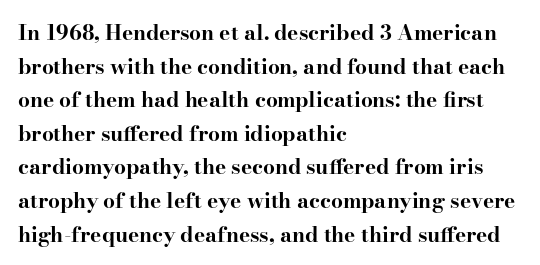
This sample uses plain, unmodified letter spacing. The lines are quadded left. If you measured baseline to baseline, you'd find a middling distance. A dark, heavy texture on the line: the type is bold. Unmarked baselines from the first word to the last.
